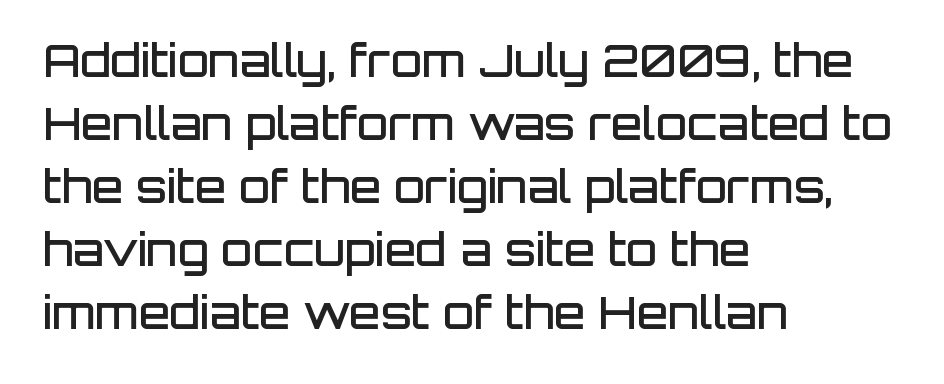
Regarding serifs, this sample does without them. Does the weight exceed regular? Yes, but only to semibold. Think of a printed novel: that variable character pitch is what you see here. A roman cut, with each character standing at attention. Interline gaps are of average width in this sample.
